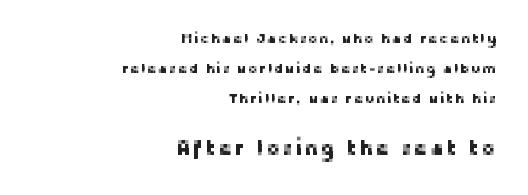
{"italic": "no", "underline": "no", "align": "right", "line_spacing": "loose", "line_spacing_ratio": 2.13, "larger_block": "second", "size_ratio": 1.5, "glyph_px": 21}
